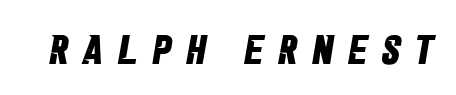
{"serif": "no", "bold": "yes", "weight": "bold", "width": "condensed", "stroke_contrast": "low", "x_height": "large", "monospaced": "no", "underline": "no", "letter_spacing": "wide", "letter_spacing_em": 0.35, "glyph_px": 42}
